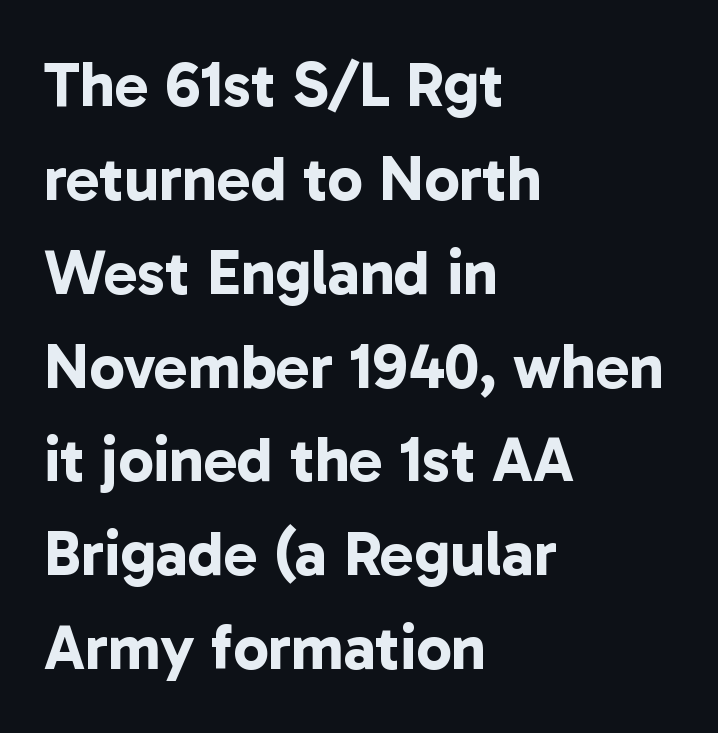
The image shows 63 px bold sans-serif type; set left-aligned, normal line spacing (1.49x), normal letter spacing, not underlined; low stroke contrast and a medium x-height.
